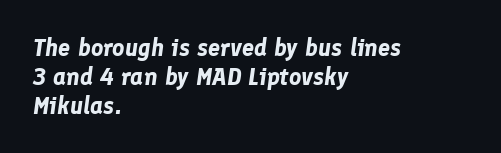
{"italic": "yes", "lean": "right", "slant_degrees": 8, "bold": "yes", "underline": "no", "align": "left", "line_spacing_ratio": 1.2, "letter_spacing": "normal", "letter_spacing_em": 0.0, "glyph_px": 24}
